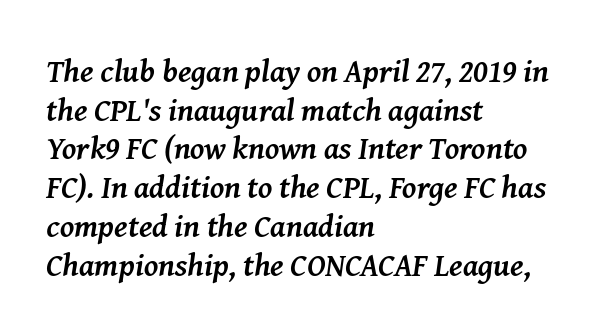
{"serif": "yes", "italic": "yes", "lean": "right", "slant_degrees": 8, "bold": "yes", "weight": "semibold", "width": "normal", "stroke_contrast": "medium", "x_height": "medium", "monospaced": "no", "underline": "no", "align": "left", "line_spacing_ratio": 1.21, "letter_spacing": "normal", "letter_spacing_em": 0.0, "glyph_px": 32}
